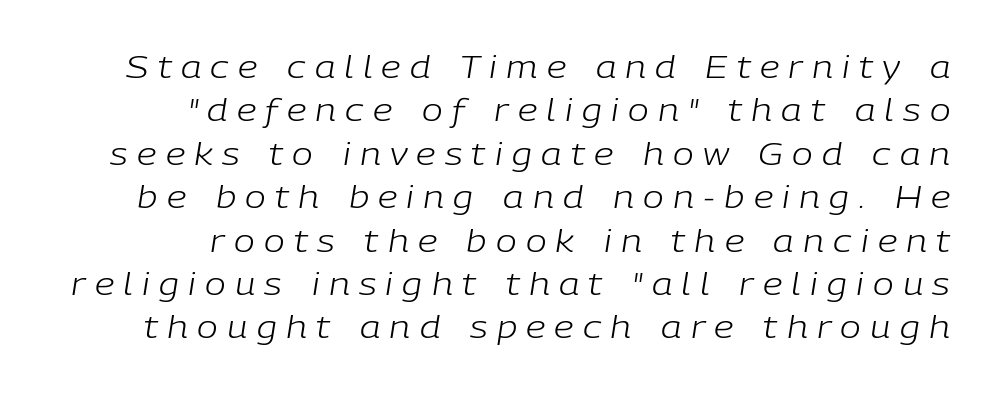
Short note: letters widely spaced. Spacing verdict: proportional, widths tailored to each character. The passage shown is not underscored anywhere. Compared with a typical body face, this is equally light or lighter still. Tall strokes in this sample are angled rather than plumb.
